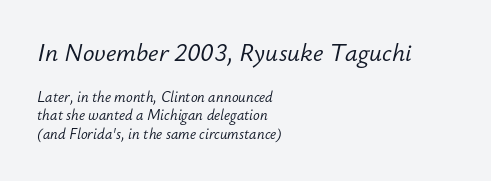
Q: Is the text bold? A: No.
Q: Is the text italic (slanted)? A: Yes, it leans right by about 12 degrees.
Q: Is the text underlined? A: No.
Q: How is the paragraph aligned? A: Left-aligned.
Q: Is the spacing between letters normal or unusually wide? A: Normal.
Q: Is the spacing between lines tight, normal or loose? A: Normal.
Q: Which block of text is set in a larger size, the first (top) or the second (bottom)? A: The first (top) one.
